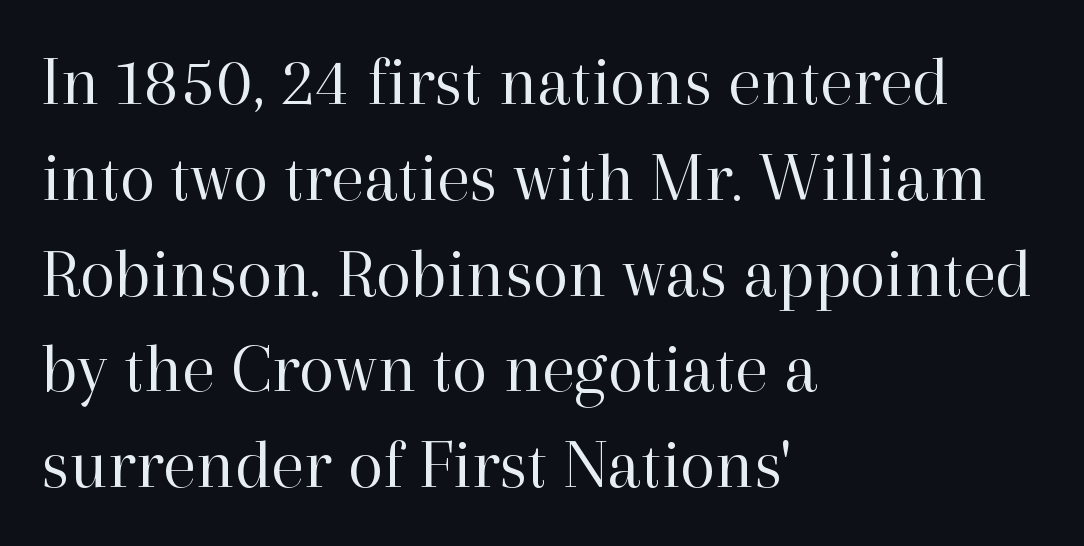
Any mark beneath the type? The region is blank. Looks like regular typesetting: each glyph gets only the width it needs. Weight: not bold — regular or lighter. The vertical gap from one line to the next is medium. Letterform terminals end in serifs throughout the passage. Short note: letters normally spaced.
